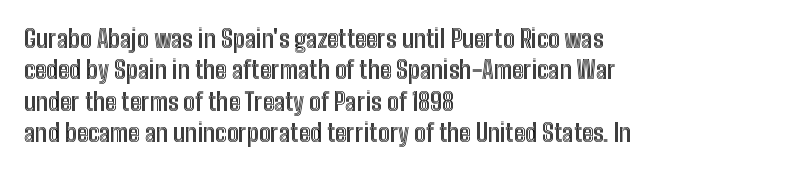
{"italic": "no", "underline": "no", "align": "left", "line_spacing": "normal", "line_spacing_ratio": 1.31, "letter_spacing": "normal", "letter_spacing_em": 0.0, "glyph_px": 24}
